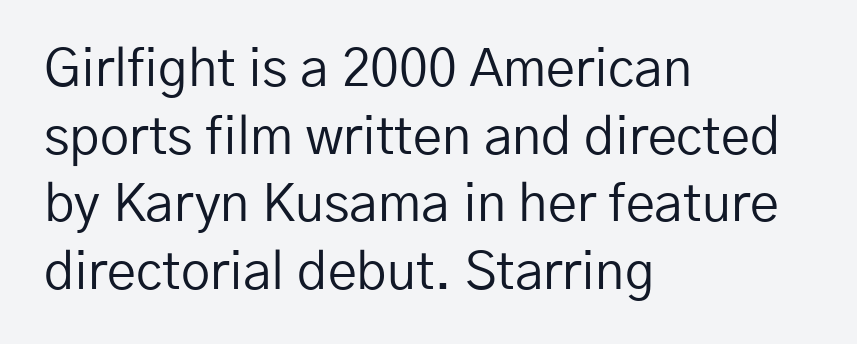
Q: Is the text bold? A: No.
Q: Is the text italic (slanted)? A: No, it is upright.
Q: Is the typeface a serif or a sans-serif typeface? A: Sans-serif.
Q: Is the text underlined? A: No.
Q: How is the paragraph aligned? A: Left-aligned.
Q: Is the spacing between letters normal or unusually wide? A: Normal.
Q: Is the spacing between lines tight, normal or loose? A: Normal.
Q: Width (condensed, normal, or wide)? A: Normal.
Q: Stroke contrast? A: Low.
Q: x-height? A: Medium.
Q: Monospaced? A: No.
